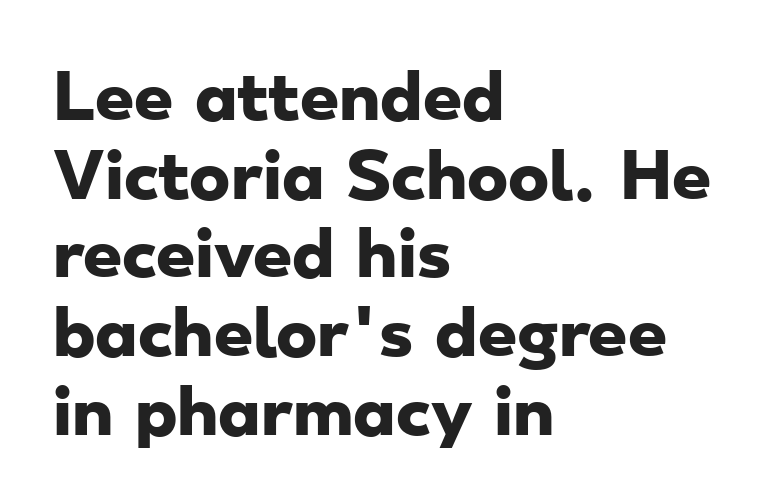
The image shows 62 px heavy, wide sans-serif type; set left-aligned, normal line spacing (1.27x), normal letter spacing, not underlined; low stroke contrast and a small x-height.
